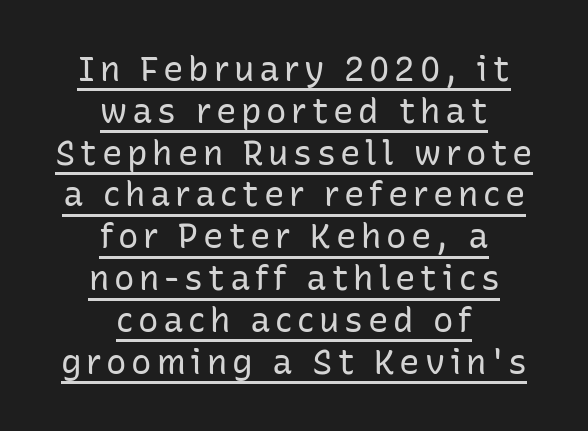
The image shows 34 px regular-weight sans-serif type, upright; set centered, line spacing 1.23x, underlined; low stroke contrast and a medium x-height.
